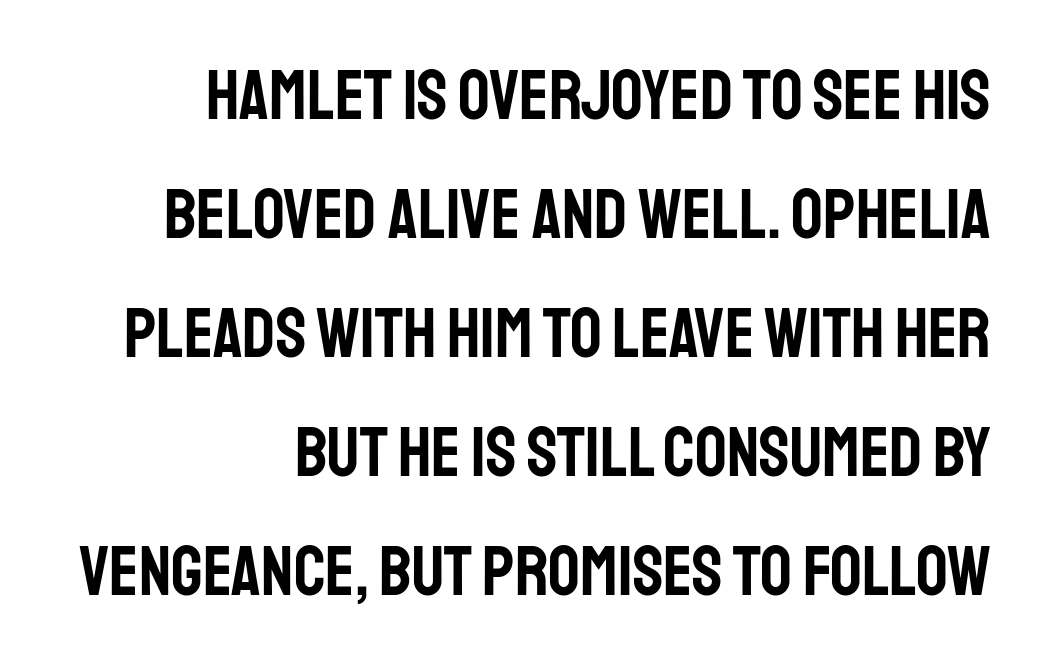
Q: Is the text italic (slanted)? A: No, it is upright.
Q: Is the typeface a serif or a sans-serif typeface? A: Sans-serif.
Q: Is the text underlined? A: No.
Q: How is the paragraph aligned? A: Right-aligned.
Q: Is the spacing between letters normal or unusually wide? A: Normal.
Q: Is the spacing between lines tight, normal or loose? A: Normal.
Q: Width (condensed, normal, or wide)? A: Condensed.
Q: Stroke contrast? A: Low.
Q: x-height? A: Large.
Q: Monospaced? A: No.
